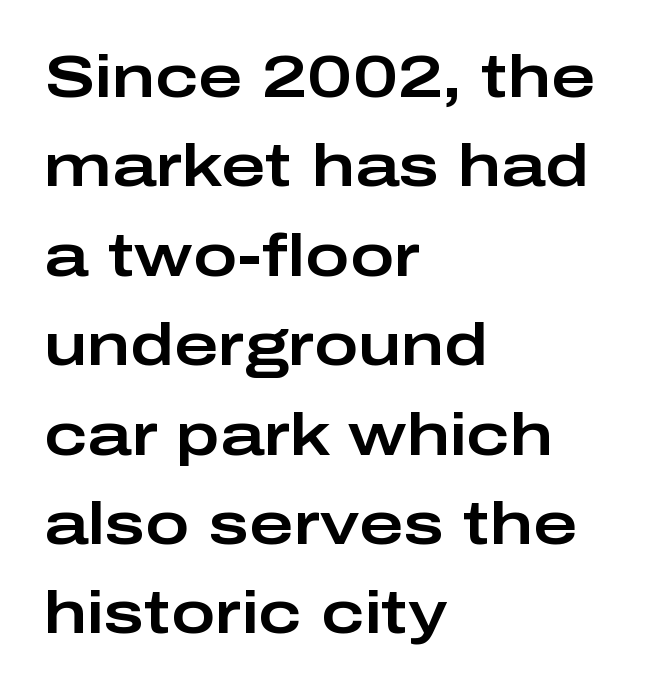
The image shows 60 px wide sans-serif type, upright; set left-aligned, normal line spacing (1.49x), normal letter spacing, not underlined; low stroke contrast and a medium x-height.
